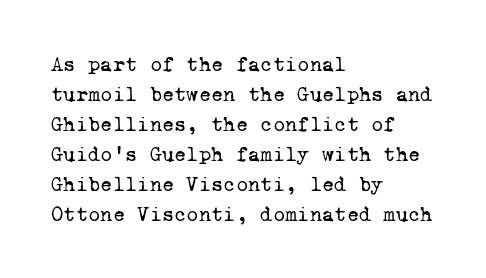
Q: Is the text bold? A: No.
Q: Is the text underlined? A: No.
Q: How is the paragraph aligned? A: Left-aligned.
Q: Is the spacing between letters normal or unusually wide? A: Normal.
Q: Is the spacing between lines tight, normal or loose? A: Normal.
